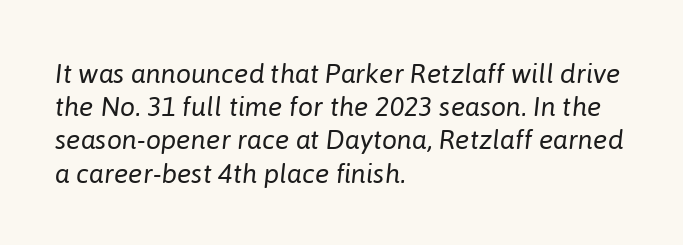
The image shows 27 px text type, italic (leaning right); set left-aligned, line spacing 1.23x, normal letter spacing, not underlined.
